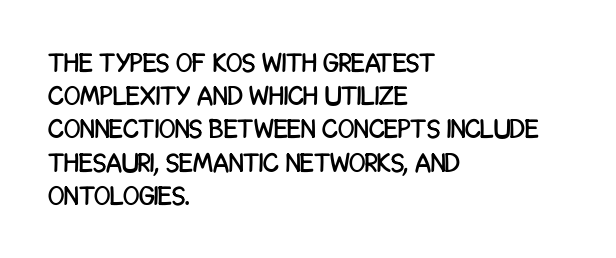
Every row of glyphs begins at an identical x-position on the left. These lines were composed using upright roman letters. Standard letterfit; no display-style spreading of the glyphs. The glyphs are unaccompanied by any horizontal stroke below them.
